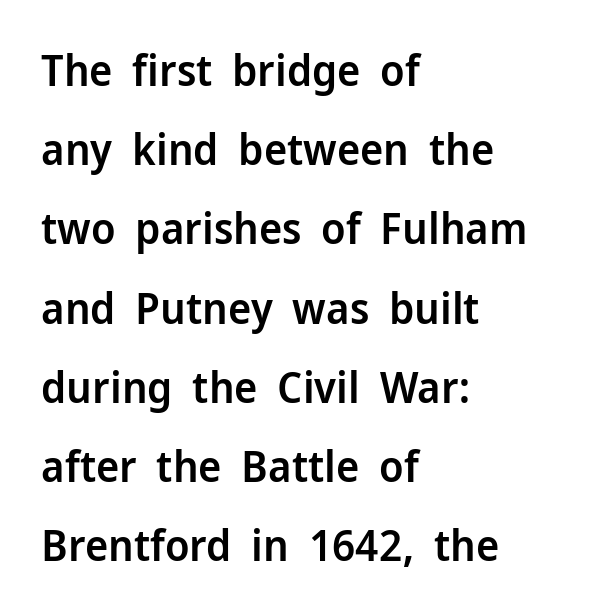
The rendering keeps characters at their native spacing. The rendering uses natural spacing where letterforms have individual widths. Set as a demibold, roughly 600 on the weight scale. Quick note: underline off. The passage shown is typeset with a sans-serif family. Tall strokes in this sample are plumb rather than angled.
